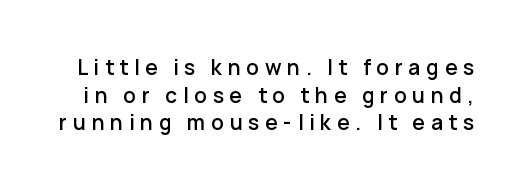
The image shows 21 px text type, upright; set normal line spacing (1.31x), unusually wide letter spacing (+0.27 em), not underlined.
